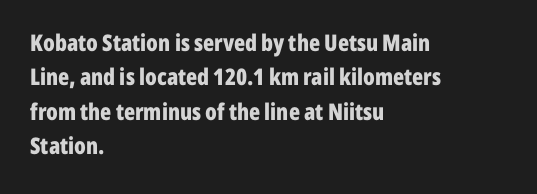
The image shows 23 px bold type, upright; set left-aligned, normal line spacing (1.49x), normal letter spacing, not underlined.
